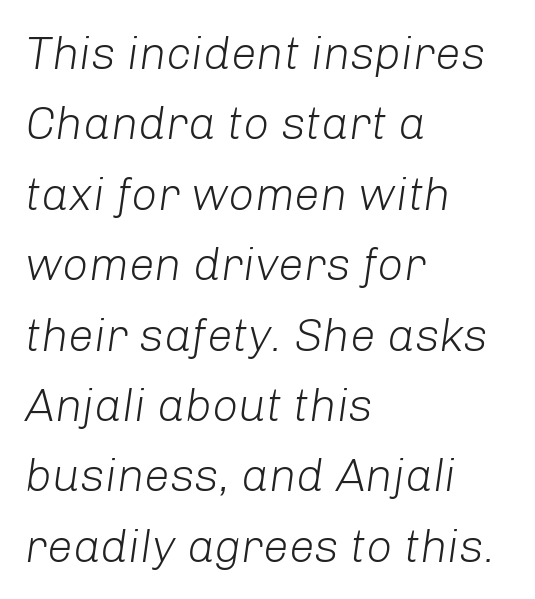
No extra ink here — the face is not bold. Every character sits at an angle, as italics do. Varying glyph widths throughout — classic text-font behaviour. Each line starts at the same left margin while the right side varies.
